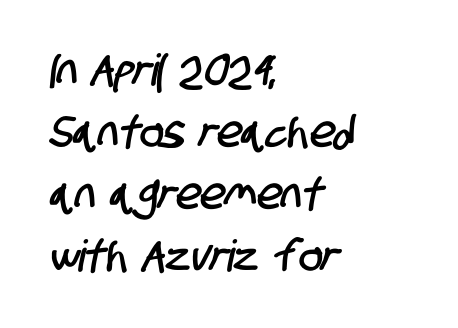
The image shows 44 px condensed sans-serif type; set left-aligned, normal line spacing (1.41x), normal letter spacing, not underlined; low stroke contrast and a large x-height.
